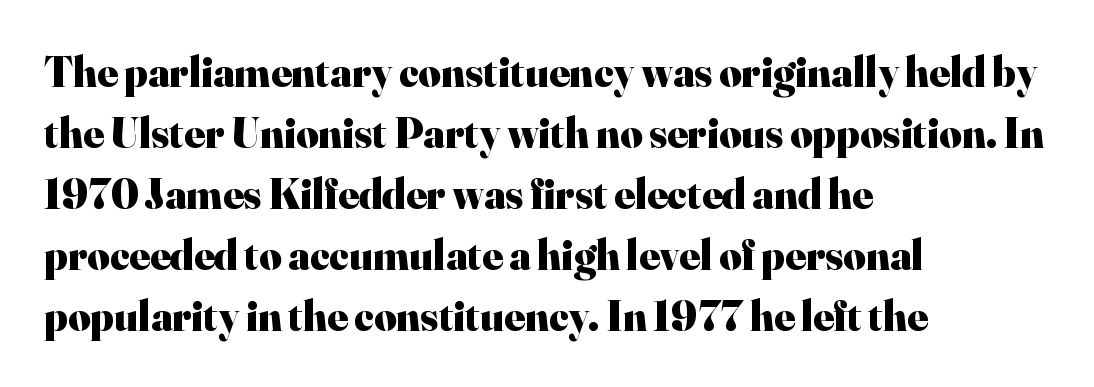
The image shows 43 px heavy serif type, upright; set left-aligned, normal line spacing (1.42x), normal letter spacing, not underlined; high stroke contrast and a small x-height.
